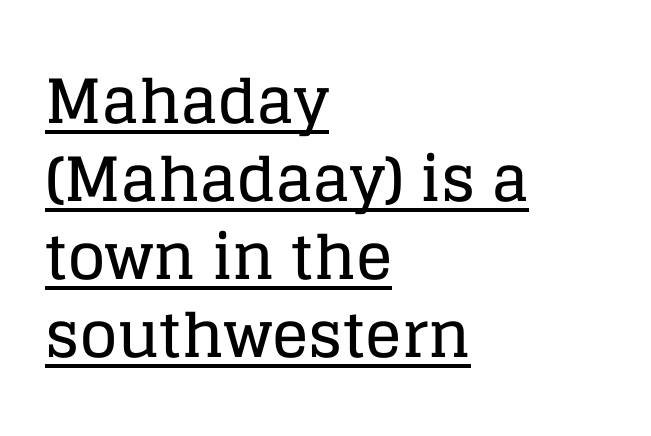
Q: Is the text italic (slanted)? A: No, it is upright.
Q: Is the typeface a serif or a sans-serif typeface? A: Serif.
Q: Is the text underlined? A: Yes.
Q: How is the paragraph aligned? A: Left-aligned.
Q: Is the spacing between letters normal or unusually wide? A: Normal.
Q: Is the spacing between lines tight, normal or loose? A: Normal.
Q: Width (condensed, normal, or wide)? A: Normal.
Q: Stroke contrast? A: Low.
Q: x-height? A: Large.
Q: Monospaced? A: No.
